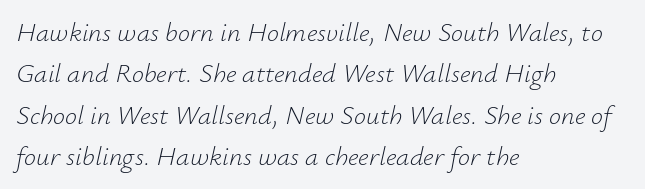
The image shows 27 px text type, italic (leaning right); set left-aligned, normal line spacing (1.53x), normal letter spacing, not underlined.
